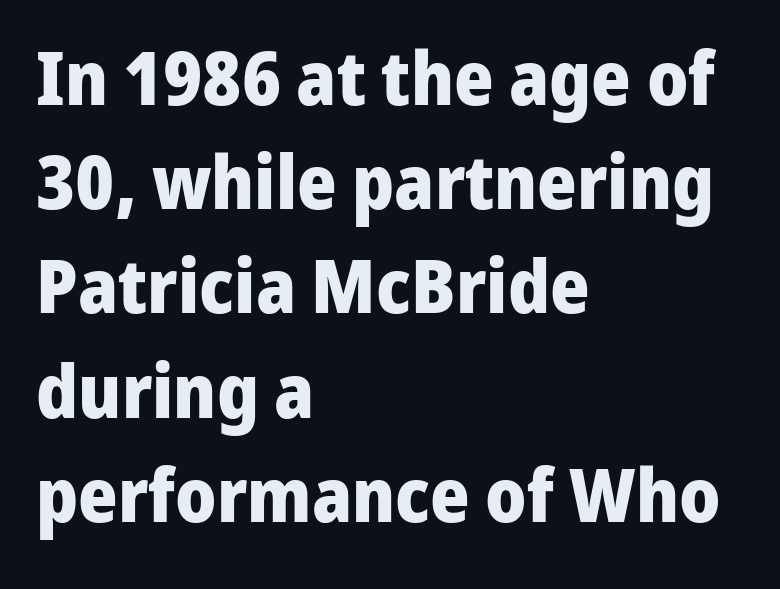
Q: Is the text bold? A: Yes.
Q: Is the text italic (slanted)? A: No, it is upright.
Q: Is the typeface a serif or a sans-serif typeface? A: Sans-serif.
Q: Is the text underlined? A: No.
Q: How is the paragraph aligned? A: Left-aligned.
Q: Is the spacing between letters normal or unusually wide? A: Normal.
Q: Is the spacing between lines tight, normal or loose? A: Normal.
Q: Width (condensed, normal, or wide)? A: Normal.
Q: Stroke contrast? A: Low.
Q: x-height? A: Medium.
Q: Monospaced? A: No.
